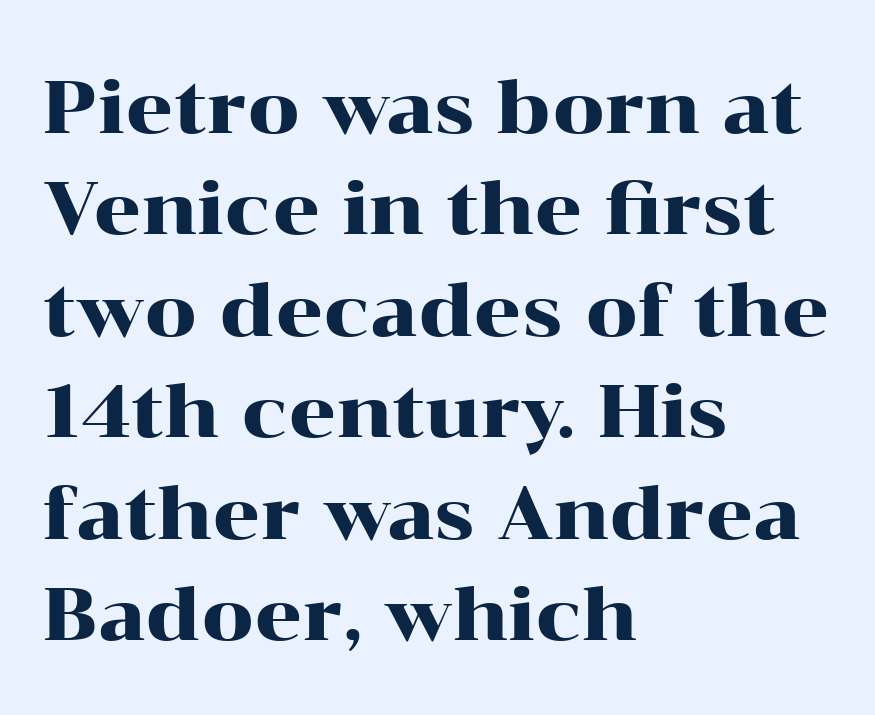
{"serif": "yes", "italic": "no", "width": "wide", "stroke_contrast": "high", "x_height": "medium", "monospaced": "no", "underline": "no", "align": "left", "line_spacing": "normal", "line_spacing_ratio": 1.37, "letter_spacing": "normal", "letter_spacing_em": 0.0, "glyph_px": 74}
